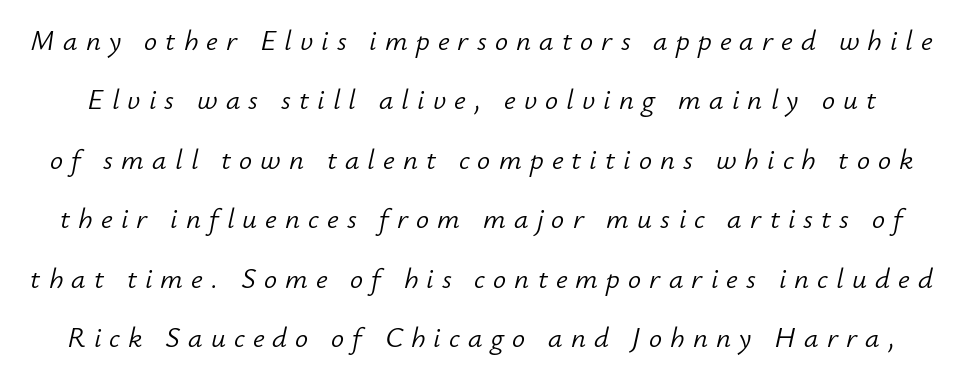
{"italic": "yes", "lean": "right", "slant_degrees": 12, "bold": "no", "weight": "light", "width": "normal", "stroke_contrast": "low", "x_height": "small", "monospaced": "no", "underline": "no", "line_spacing": "loose", "line_spacing_ratio": 2.05, "letter_spacing": "wide", "letter_spacing_em": 0.28, "glyph_px": 29}
